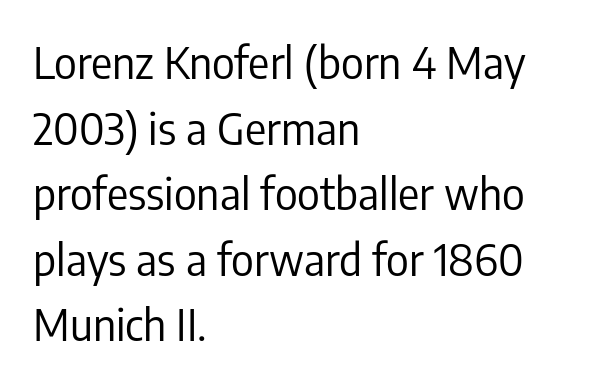
{"serif": "no", "italic": "no", "bold": "no", "weight": "regular", "width": "condensed", "stroke_contrast": "low", "x_height": "medium", "monospaced": "no", "underline": "no", "align": "left", "line_spacing": "normal", "line_spacing_ratio": 1.49, "letter_spacing": "normal", "letter_spacing_em": 0.0, "glyph_px": 44}
